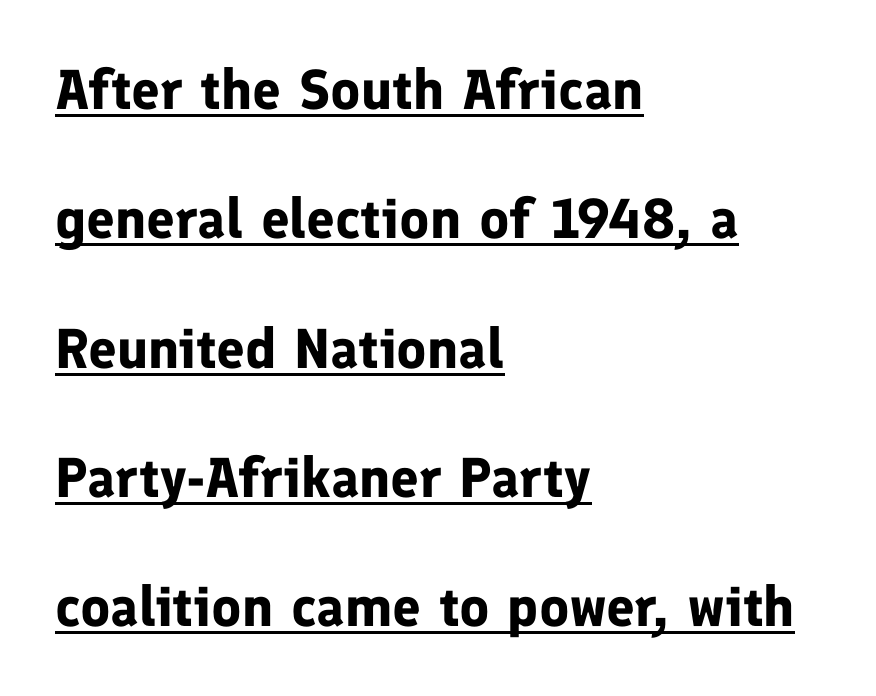
Q: Is the text bold? A: Yes.
Q: Is the text italic (slanted)? A: No, it is upright.
Q: Is the typeface a serif or a sans-serif typeface? A: Sans-serif.
Q: Is the text underlined? A: Yes.
Q: How is the paragraph aligned? A: Left-aligned.
Q: Is the spacing between letters normal or unusually wide? A: Normal.
Q: Is the spacing between lines tight, normal or loose? A: Loose.
Q: Width (condensed, normal, or wide)? A: Normal.
Q: Stroke contrast? A: Low.
Q: x-height? A: Medium.
Q: Monospaced? A: No.
